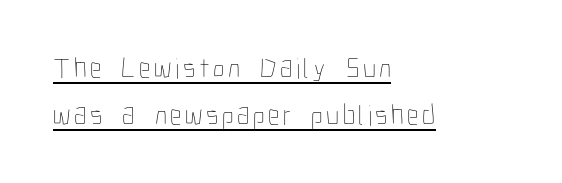
Italic: no, the glyphs are upright roman. A typographer would call this underscored text. The cut favours lightness, reaching ordinary text weight at its darkest. Notice how descenders clear the ascenders below comfortably — that's standard leading. The paragraph has a hard left edge and a soft right edge. Do the characters align in a grid? No, the font is proportional.
